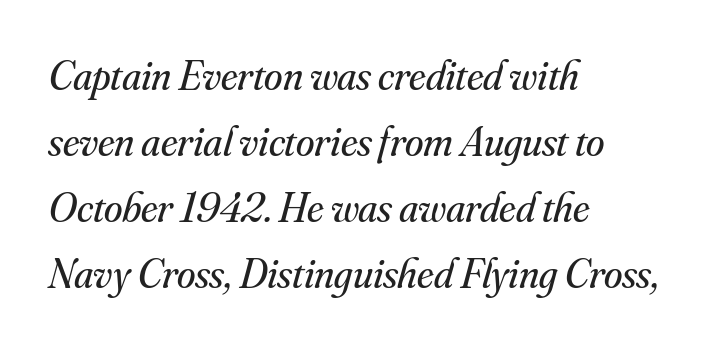
{"serif": "yes", "italic": "yes", "lean": "right", "slant_degrees": 16, "bold": "no", "weight": "regular", "width": "normal", "stroke_contrast": "medium", "x_height": "small", "monospaced": "no", "underline": "no", "align": "left", "line_spacing": "normal", "line_spacing_ratio": 1.57, "letter_spacing": "normal", "letter_spacing_em": 0.0, "glyph_px": 42}
